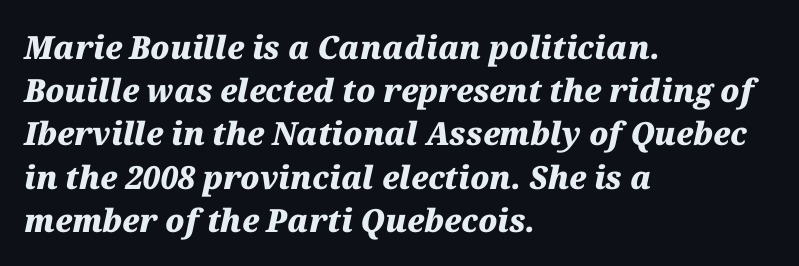
Check the space under the baseline: it is left empty. Short and long lines alike share a common starting point at left. The specimen reads as italic at a glance. The face used here is proportionally spaced, like ordinary book or web type. You could call the tracking neutral — neither tight nor loose. The line-height multiplier appears to be the usual default.
